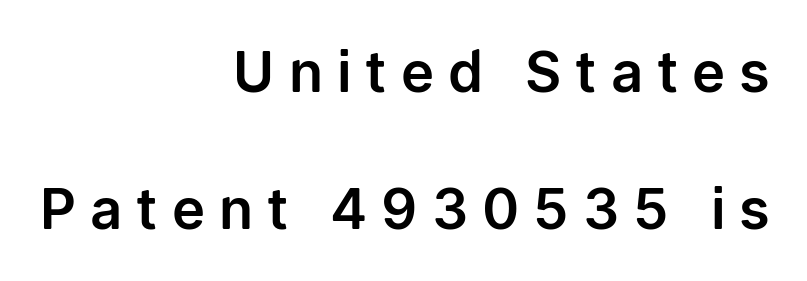
{"serif": "no", "italic": "no", "width": "normal", "stroke_contrast": "low", "x_height": "medium", "monospaced": "no", "underline": "no", "align": "right", "line_spacing": "loose", "line_spacing_ratio": 2.45, "letter_spacing": "wide", "letter_spacing_em": 0.25, "glyph_px": 56}
